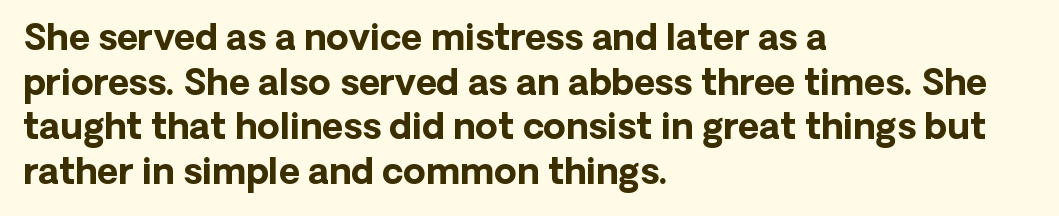
{"serif": "no", "italic": "no", "bold": "yes", "weight": "bold", "width": "normal", "stroke_contrast": "low", "x_height": "medium", "monospaced": "no", "underline": "no", "align": "left", "line_spacing_ratio": 1.24, "letter_spacing": "normal", "letter_spacing_em": 0.0, "glyph_px": 36}
